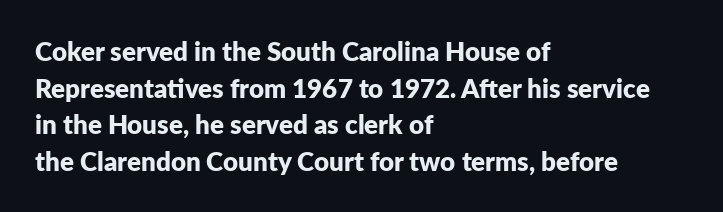
Caption: multi-line text, flush left, ragged right. Look at the tracking — it's just the regular setting, nothing added. Upright lettering throughout. The passage shown is emphatically bold. The passage shown is not underscored anywhere.
